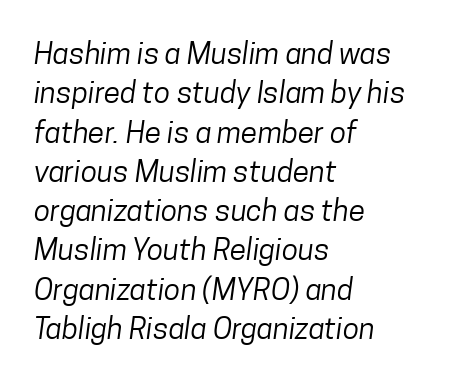
Characters follow at the spacing the type designer built in. The lines are quadded left. Any mark beneath the type? The region is blank. The letters advance in unequal steps, a hallmark of proportional type. The passage shown is typeset with a sans-serif family.
